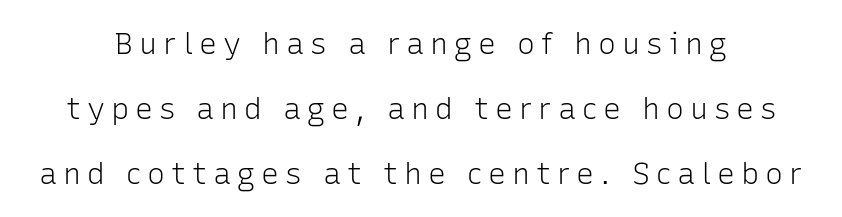
Q: Is the text bold? A: No.
Q: Is the text italic (slanted)? A: No, it is upright.
Q: Is the typeface a serif or a sans-serif typeface? A: Sans-serif.
Q: Is the text underlined? A: No.
Q: Is the spacing between letters normal or unusually wide? A: Unusually wide.
Q: Is the spacing between lines tight, normal or loose? A: Loose.
Q: Width (condensed, normal, or wide)? A: Normal.
Q: Stroke contrast? A: Low.
Q: x-height? A: Medium.
Q: Monospaced? A: No.
